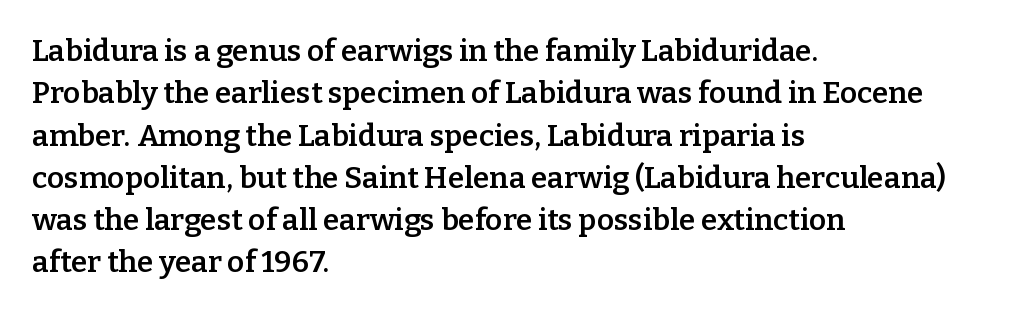
The specimen reads as upright at a glance. Spacing verdict: proportional, widths tailored to each character. Left-aligned paragraph, ragged on the right. Observe the ordinary spacing: letters are neighbours, not strangers. Bare-footed words on every line. Normally led — the rows are evenly, conventionally spaced.
